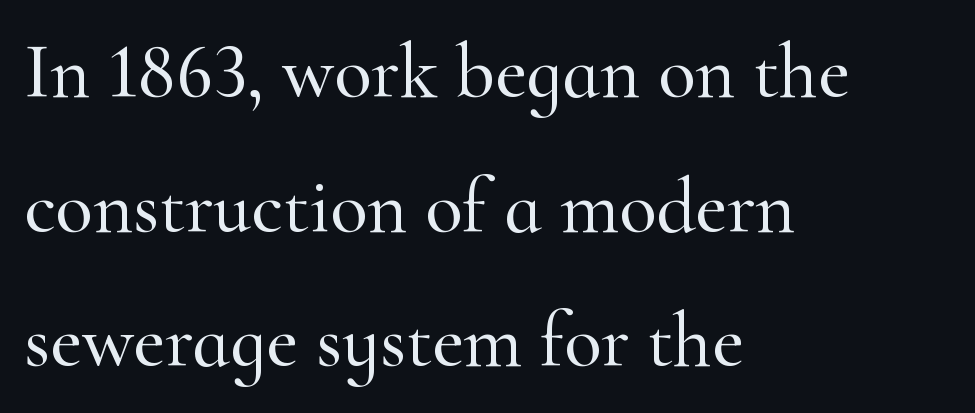
Spacing between characters is what you'd get straight out of the box. Has an underline been added? It has not. Observe the serifs anchoring each vertical stroke in this sample. This is roman type, the default non-slanted kind. Does the copy run flush right? No — it runs flush left. Each letter keeps its own natural width here, so spacing adapts to shape.
